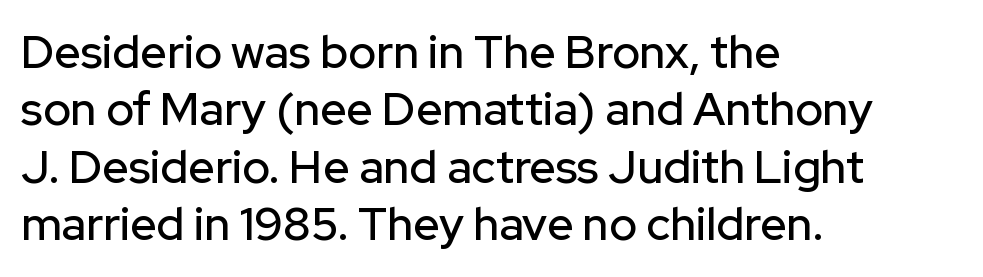
Baseline-to-baseline distance is the conventional proportion of letter height. The ragged edge is on the right, which tells us the setting is flush left. The foot of each line stays bare and open. Each letter's strokes conclude bluntly, with no projecting serifs. The passage shown has conventional tracking throughout.
